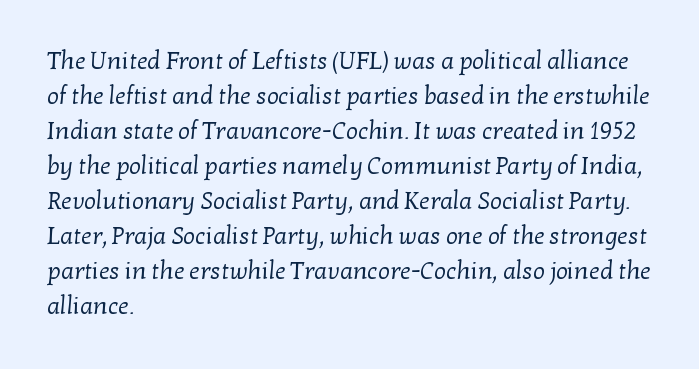
Q: Is the text bold? A: No.
Q: Is the text underlined? A: No.
Q: How is the paragraph aligned? A: Left-aligned.
Q: Is the spacing between letters normal or unusually wide? A: Normal.
Q: Is the spacing between lines tight, normal or loose? A: Normal.
